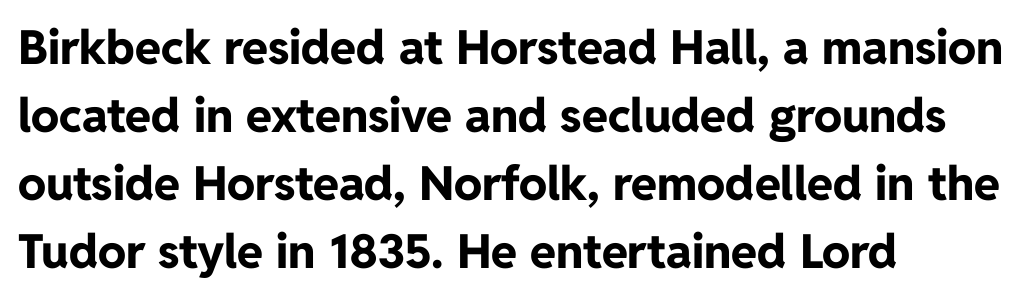
The image shows 47 px bold sans-serif type, upright; set left-aligned, normal line spacing (1.45x), normal letter spacing, not underlined; low stroke contrast and a medium x-height.
